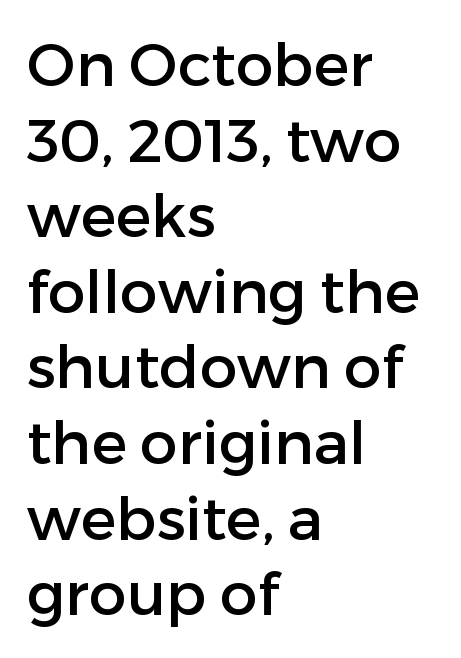
The image shows 60 px sans-serif type, upright; set left-aligned, normal line spacing (1.26x), normal letter spacing, not underlined; low stroke contrast and a medium x-height.
